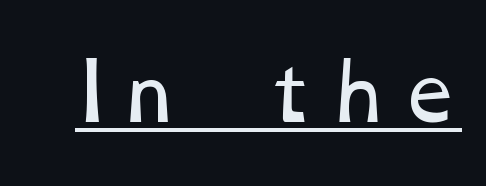
{"bold": "no", "weight": "regular", "width": "wide", "stroke_contrast": "low", "x_height": "medium", "monospaced": "no", "underline": "yes", "glyph_px": 74}
